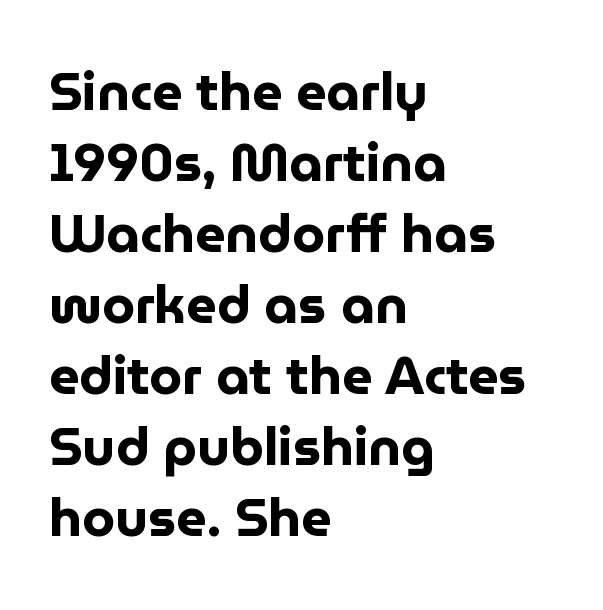
Horizontal alignment here is leftward, the default for most running prose. Every stem runs plumb, perpendicular to the baseline. As a designer I'd log this as weight 700, bold. Unlike a traditional serif, this face leaves its strokes unadorned. Proportional: the letters do not fall into vertical columns.
